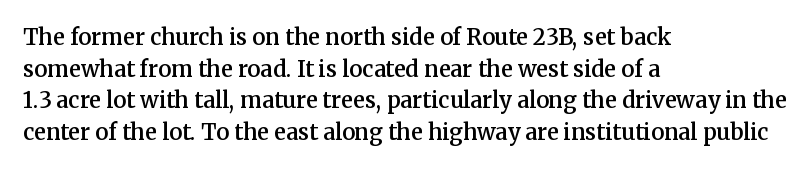
{"italic": "no", "bold": "semi", "underline": "no", "align": "left", "line_spacing": "normal", "line_spacing_ratio": 1.44, "letter_spacing": "normal", "letter_spacing_em": 0.0, "glyph_px": 22}
